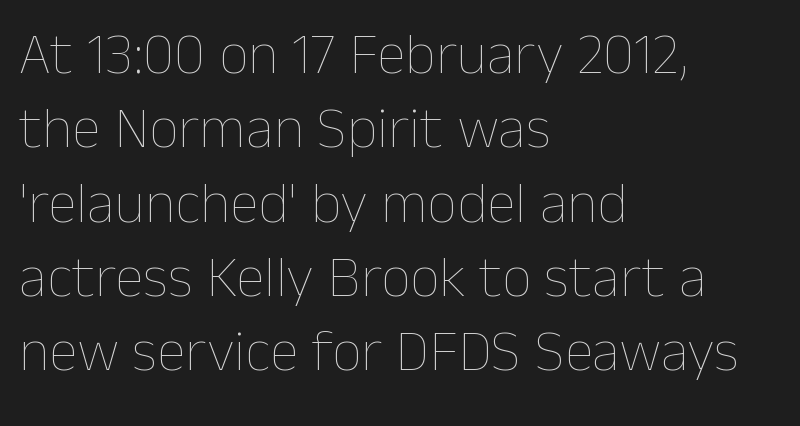
{"italic": "no", "bold": "no", "weight": "thin", "width": "normal", "stroke_contrast": "low", "x_height": "medium", "monospaced": "no", "underline": "no", "align": "left", "line_spacing": "normal", "line_spacing_ratio": 1.26, "letter_spacing": "normal", "letter_spacing_em": 0.0, "glyph_px": 59}
